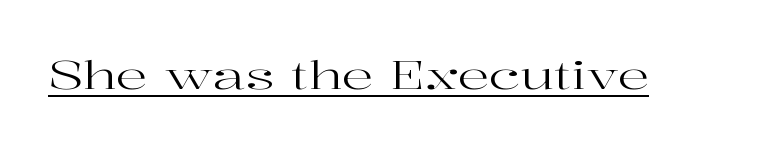
Q: Is the text bold? A: No.
Q: Is the text italic (slanted)? A: No, it is upright.
Q: Is the typeface a serif or a sans-serif typeface? A: Serif.
Q: Is the text underlined? A: Yes.
Q: Is the spacing between letters normal or unusually wide? A: Normal.
Q: Width (condensed, normal, or wide)? A: Wide.
Q: Stroke contrast? A: High.
Q: x-height? A: Medium.
Q: Monospaced? A: No.
